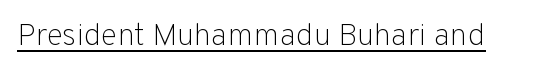
The image shows 31 px light sans-serif type, upright; set normal letter spacing, underlined; low stroke contrast and a medium x-height.
